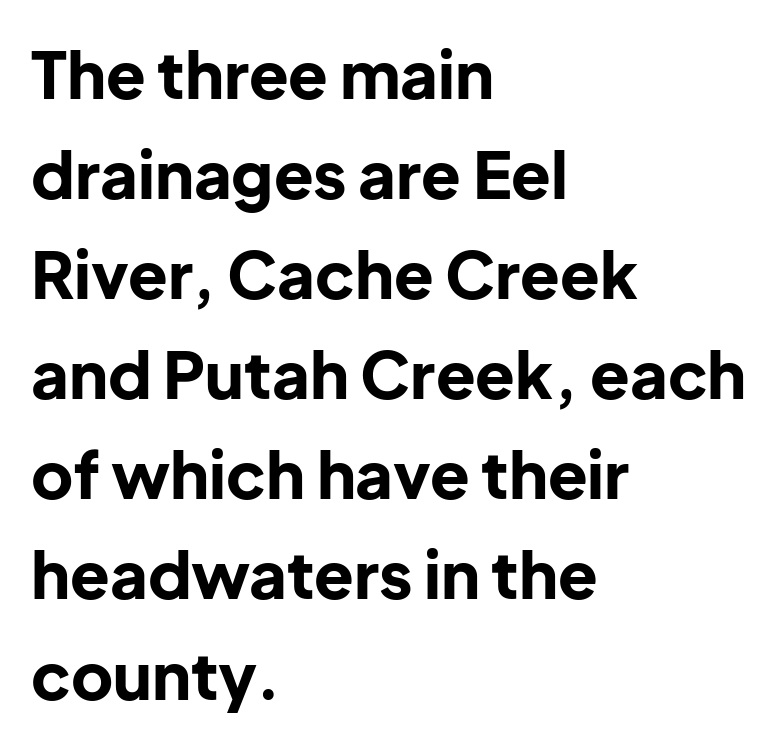
Rule under the text: the space is simply empty. If you drew a ruler down the left edge, every line would touch it. Horizontal bands of white between lines are of average thickness. Every stem runs plumb, perpendicular to the baseline. Heavy-handed strokes throughout: this text is bold. The passage shown has conventional tracking throughout.
